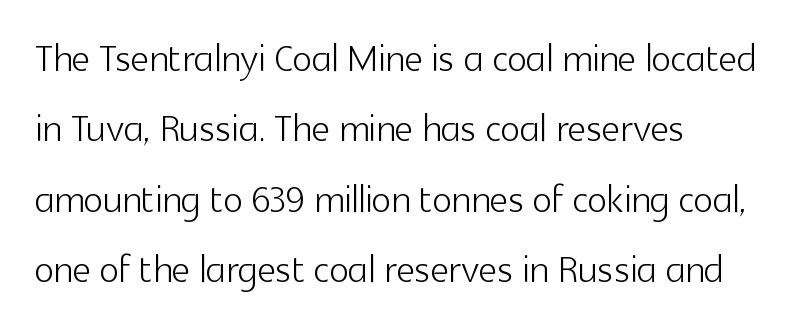
Q: Is the text bold? A: No.
Q: Is the text italic (slanted)? A: No, it is upright.
Q: Is the typeface a serif or a sans-serif typeface? A: Sans-serif.
Q: Is the text underlined? A: No.
Q: How is the paragraph aligned? A: Left-aligned.
Q: Is the spacing between letters normal or unusually wide? A: Normal.
Q: Is the spacing between lines tight, normal or loose? A: Normal.
Q: Width (condensed, normal, or wide)? A: Normal.
Q: x-height? A: Medium.
Q: Monospaced? A: No.
